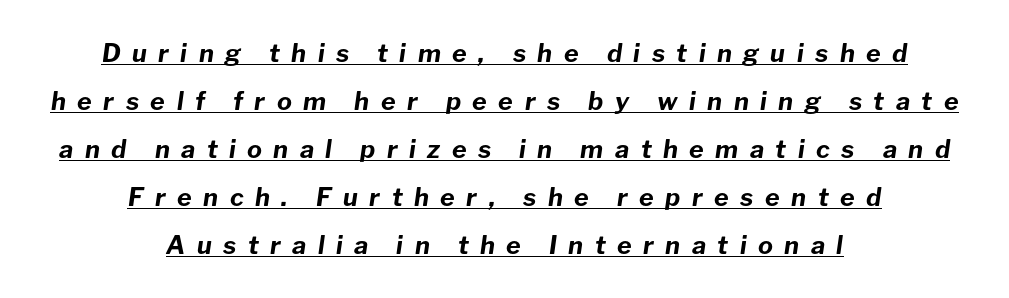
The image shows 25 px bold type, italic (leaning right); set centered, loose line spacing (1.92x), unusually wide letter spacing (+0.46 em), underlined.
